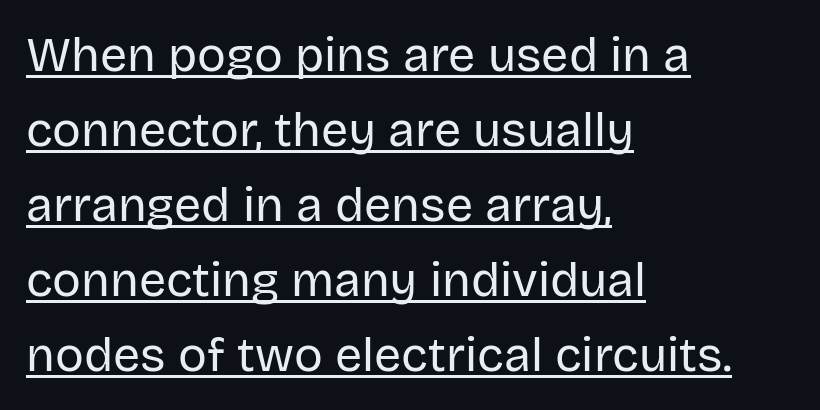
The image shows 48 px regular-weight sans-serif type, upright; set left-aligned, normal line spacing (1.56x), normal letter spacing, underlined; low stroke contrast and a large x-height.
